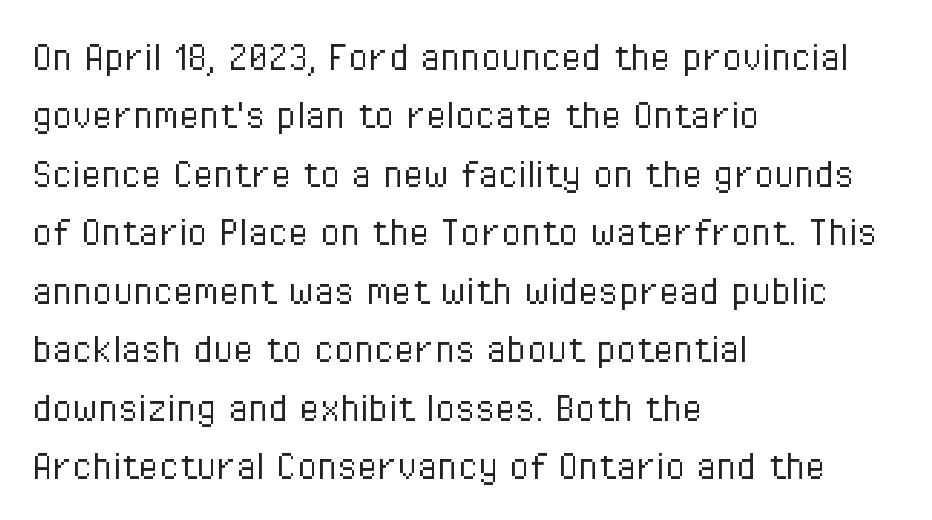
Q: Is the text bold? A: No.
Q: Is the text italic (slanted)? A: No, it is upright.
Q: Is the typeface a serif or a sans-serif typeface? A: Sans-serif.
Q: Is the text underlined? A: No.
Q: How is the paragraph aligned? A: Left-aligned.
Q: Is the spacing between letters normal or unusually wide? A: Normal.
Q: Is the spacing between lines tight, normal or loose? A: Normal.
Q: Width (condensed, normal, or wide)? A: Condensed.
Q: Stroke contrast? A: Low.
Q: x-height? A: Medium.
Q: Monospaced? A: No.
